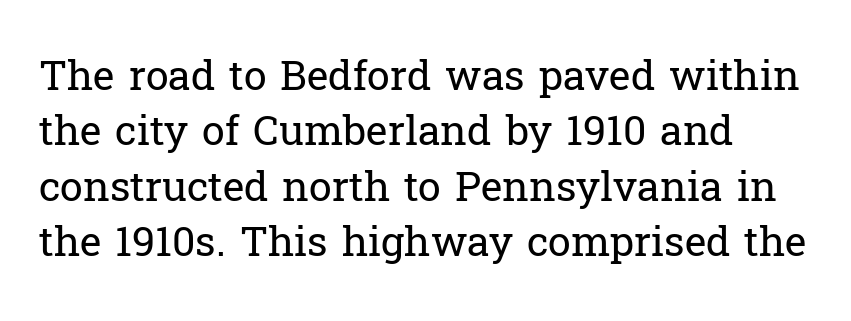
The strip under each line holds only bare page. Posture: upright roman. Summary of weight: not heavy and not bold. Leading: standard.
